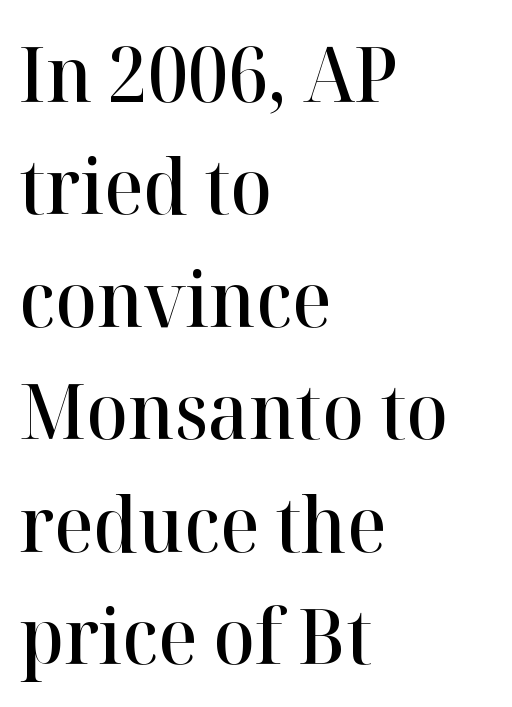
{"serif": "yes", "italic": "no", "bold": "semi", "weight": "semibold", "width": "normal", "stroke_contrast": "high", "x_height": "medium", "monospaced": "no", "underline": "no", "align": "left", "line_spacing": "normal", "line_spacing_ratio": 1.46, "letter_spacing": "normal", "letter_spacing_em": 0.0, "glyph_px": 77}
